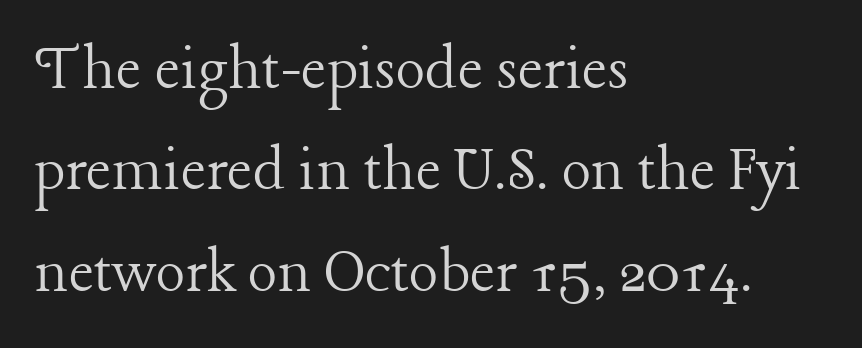
Nobody touched the tracking dial on this one. Summary of vertical rhythm: regular, with standard interline spacing. Is there any slant? The stems are plumb. Regarding serifs, this sample has them.
